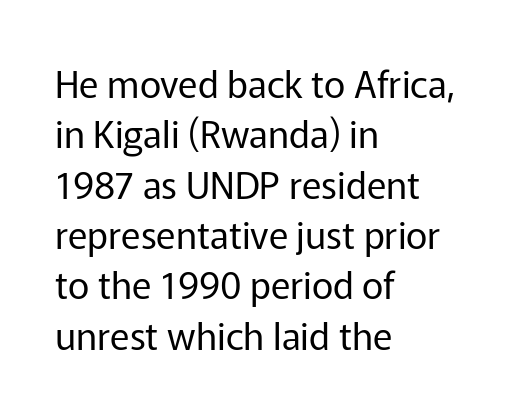
{"serif": "no", "italic": "no", "bold": "no", "weight": "regular", "width": "normal", "stroke_contrast": "low", "x_height": "medium", "monospaced": "no", "underline": "no", "align": "left", "line_spacing": "normal", "line_spacing_ratio": 1.36, "letter_spacing": "normal", "letter_spacing_em": 0.0, "glyph_px": 37}
